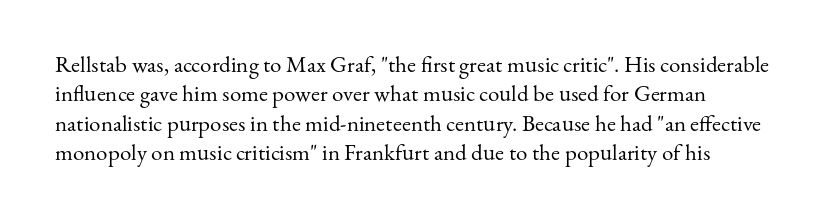
The image shows 23 px text type, upright; set left-aligned, normal line spacing (1.28x), normal letter spacing, not underlined.
